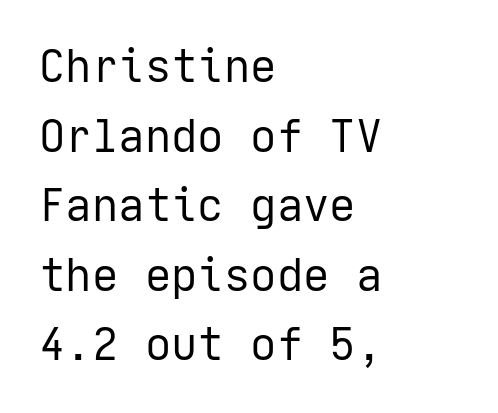
Q: Is the text bold? A: No.
Q: Is the text italic (slanted)? A: No, it is upright.
Q: Is the typeface a serif or a sans-serif typeface? A: Sans-serif.
Q: Is the text underlined? A: No.
Q: How is the paragraph aligned? A: Left-aligned.
Q: Is the spacing between letters normal or unusually wide? A: Normal.
Q: Is the spacing between lines tight, normal or loose? A: Normal.
Q: Width (condensed, normal, or wide)? A: Normal.
Q: Stroke contrast? A: Low.
Q: x-height? A: Medium.
